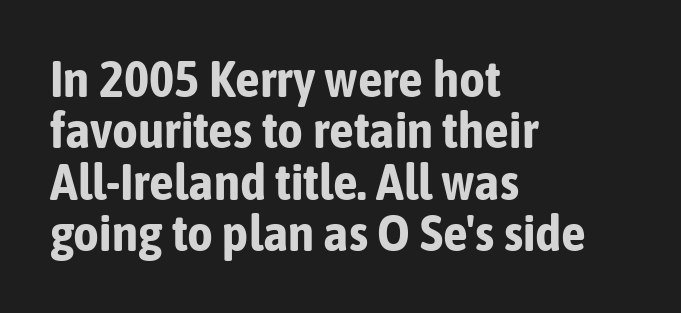
{"serif": "no", "italic": "no", "bold": "yes", "weight": "bold", "width": "condensed", "stroke_contrast": "low", "x_height": "medium", "monospaced": "no", "underline": "no", "align": "left", "line_spacing": "tight", "line_spacing_ratio": 1.03, "letter_spacing": "normal", "letter_spacing_em": 0.0, "glyph_px": 50}
